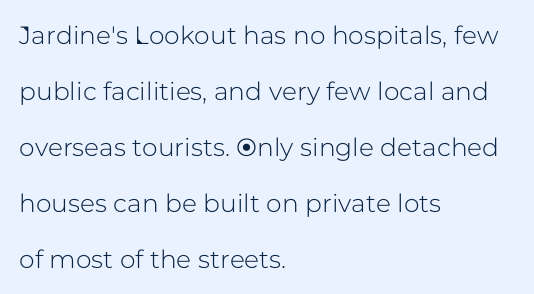
The image shows 25 px text type, upright; set left-aligned, loose line spacing (2.24x), normal letter spacing, not underlined.
